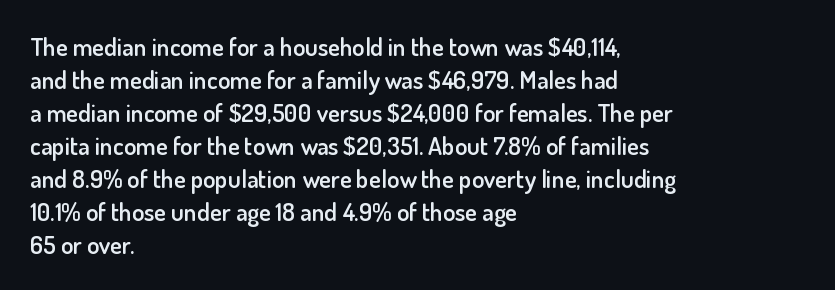
The image shows 25 px text type, upright; set left-aligned, normal line spacing (1.32x), normal letter spacing, not underlined.
